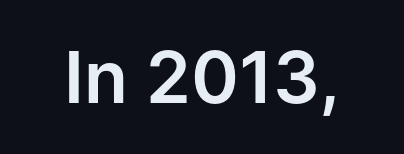
Q: Is the text italic (slanted)? A: No, it is upright.
Q: Is the typeface a serif or a sans-serif typeface? A: Sans-serif.
Q: Is the text underlined? A: No.
Q: Is the spacing between letters normal or unusually wide? A: Normal.
Q: Width (condensed, normal, or wide)? A: Normal.
Q: Stroke contrast? A: Low.
Q: x-height? A: Medium.
Q: Monospaced? A: No.
